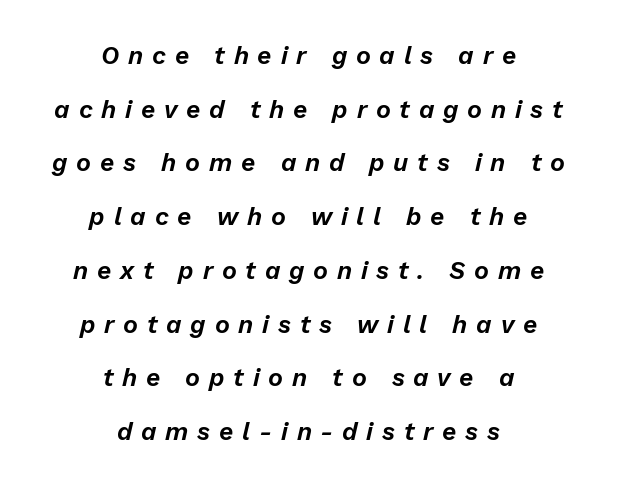
Each word looks stretched out because of the extra space between its letters. The whole block is typeset with a tilt. Horizontal bands of white between lines are thick stripes. The setting favours the middle, as headings and verse often do. Underlining? Definitely not there.
